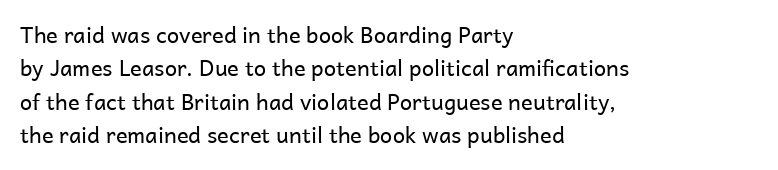
Q: Is the text bold? A: No.
Q: Is the text italic (slanted)? A: No, it is upright.
Q: Is the text underlined? A: No.
Q: How is the paragraph aligned? A: Left-aligned.
Q: Is the spacing between letters normal or unusually wide? A: Normal.
Q: Is the spacing between lines tight, normal or loose? A: Normal.
